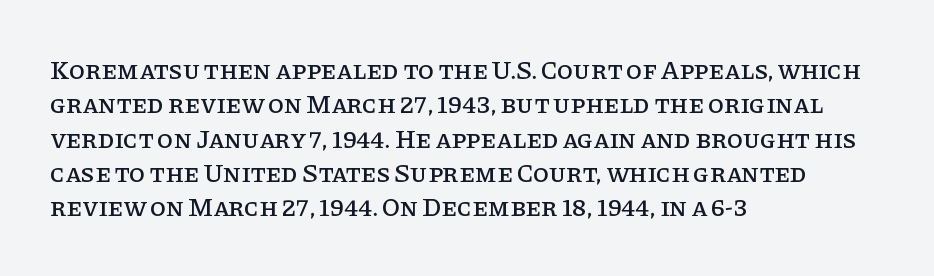
{"italic": "no", "underline": "no", "align": "left", "line_spacing": "normal", "line_spacing_ratio": 1.32, "letter_spacing": "normal", "letter_spacing_em": 0.0, "glyph_px": 26}
